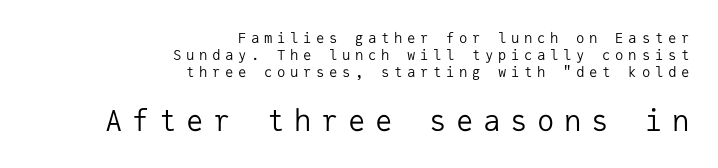
The image shows 29 px regular-weight sans-serif type, upright, monospaced; set right-aligned, line spacing 1.21x, unusually wide letter spacing (+0.33 em), not underlined; the second (bottom) block is 2.07x larger; low stroke contrast and a medium x-height.
